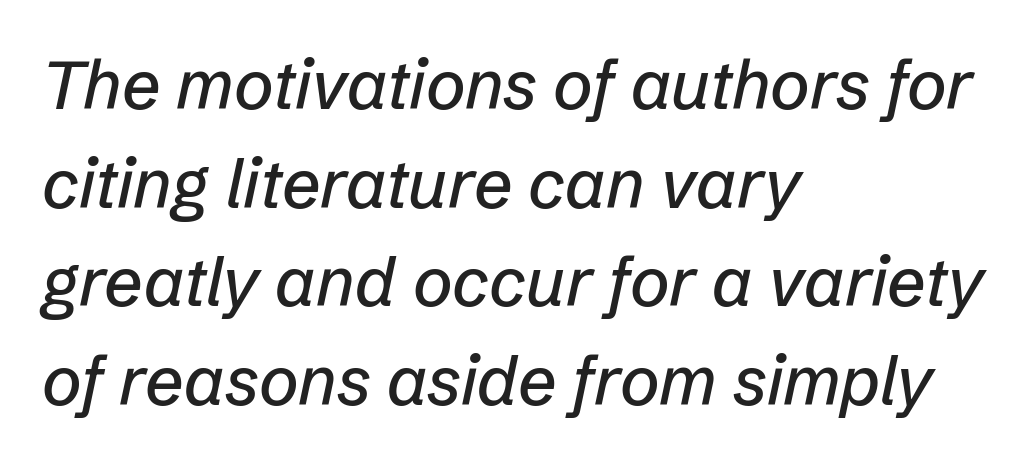
The image shows 68 px text type, italic (leaning right); set left-aligned, normal line spacing (1.45x), normal letter spacing, not underlined; low stroke contrast and a medium x-height.
